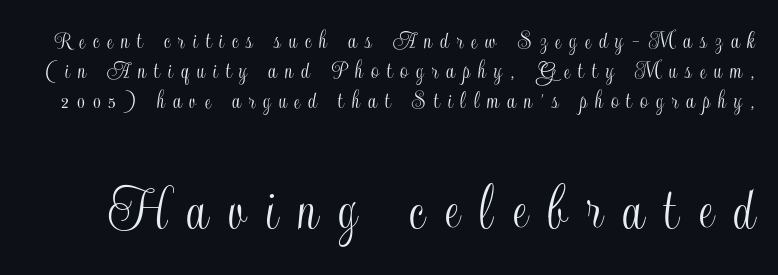
Leading: reduced. Type size steps up from the first block to the second. Check under the words: just untouched page. Here the designer chose a conventional face with non-uniform glyph widths.
